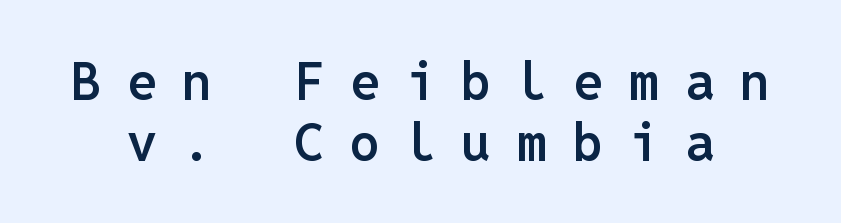
The image shows 53 px semibold sans-serif type, upright, monospaced; set tight line spacing (1.15x), unusually wide letter spacing (+0.49 em), not underlined; low stroke contrast and a medium x-height.
